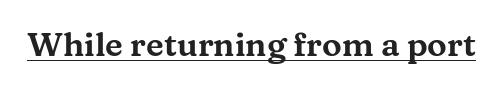
The type sits square on the baseline with zero lean. Examine the stroke ends and you'll spot serifs. A baseline rule has been typeset under these characters. The rendering uses natural spacing where letterforms have individual widths. You could call the tracking neutral — neither tight nor loose.
